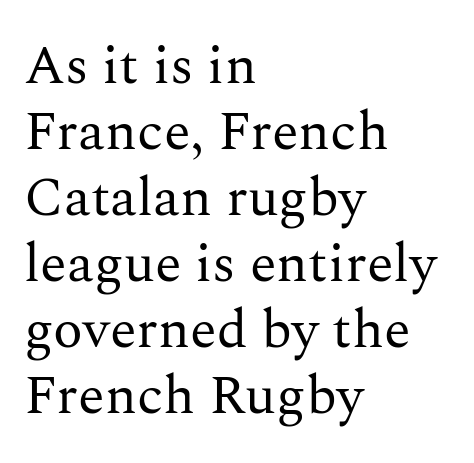
Q: Is the text bold? A: No.
Q: Is the text italic (slanted)? A: No, it is upright.
Q: Is the typeface a serif or a sans-serif typeface? A: Serif.
Q: Is the text underlined? A: No.
Q: How is the paragraph aligned? A: Left-aligned.
Q: Is the spacing between letters normal or unusually wide? A: Normal.
Q: Width (condensed, normal, or wide)? A: Normal.
Q: Stroke contrast? A: Medium.
Q: x-height? A: Medium.
Q: Monospaced? A: No.
